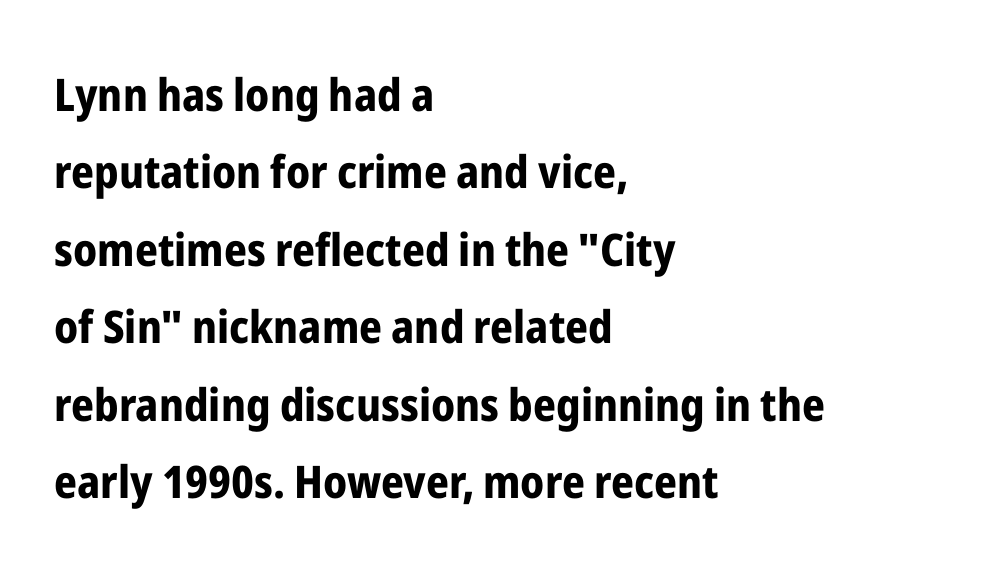
The type sits square on the baseline with zero lean. Each row of text sits above clean, open space. Nobody touched the tracking dial on this one. Thick stems and heavy bowls — unmistakably bold.
